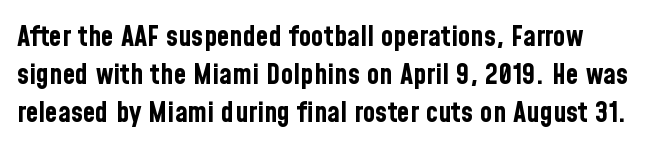
Proportional: the letters do not fall into vertical columns. Letter spacing: default. Is this a sans? Yes — the strokes have no serifs. Anything drawn beneath the words? Only blank space. How would I describe the line gaps? Plain and ordinary.
